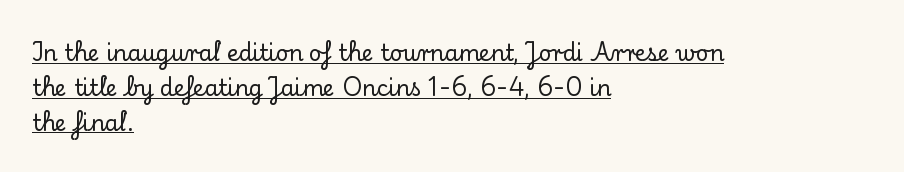
{"italic": "no", "underline": "yes", "align": "left", "line_spacing": "normal", "line_spacing_ratio": 1.59, "letter_spacing": "normal", "letter_spacing_em": 0.0, "glyph_px": 22}
